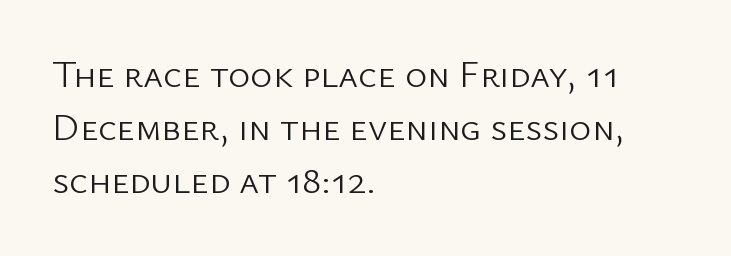
The image shows 38 px light sans-serif type, upright; set left-aligned, normal line spacing (1.39x), normal letter spacing, not underlined; low stroke contrast and a medium x-height.
